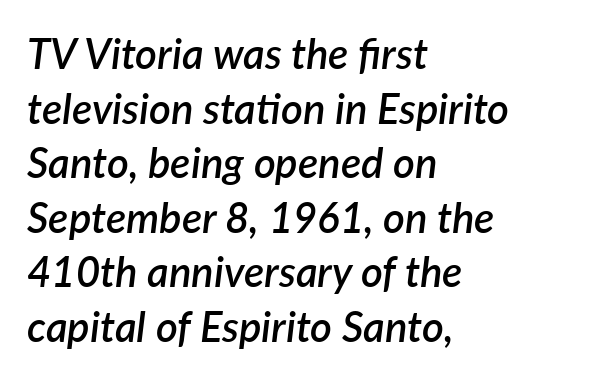
The image shows 42 px semibold type, italic (leaning right); set left-aligned, normal line spacing (1.3x), normal letter spacing, not underlined; low stroke contrast and a medium x-height.
